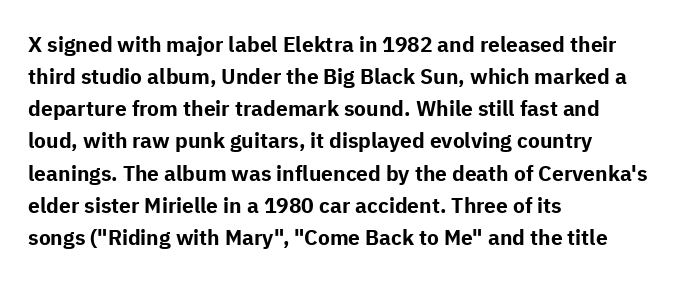
The image shows 21 px bold type, upright; set left-aligned, normal line spacing (1.53x), normal letter spacing, not underlined.
